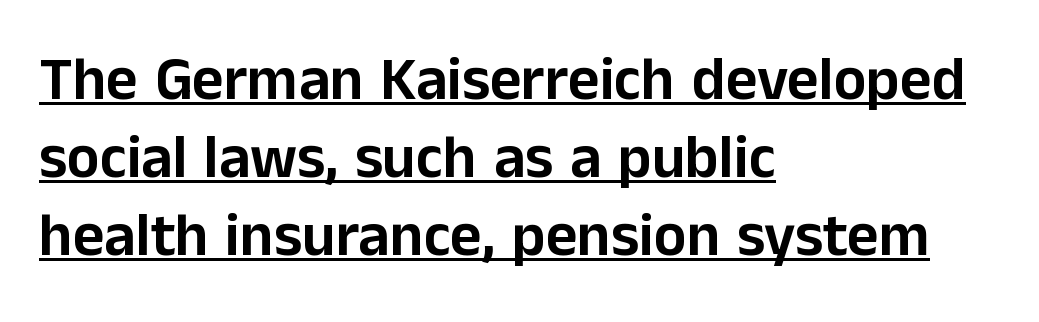
The image shows 61 px sans-serif type, upright; set left-aligned, normal line spacing (1.28x), normal letter spacing, underlined; low stroke contrast and a medium x-height.
